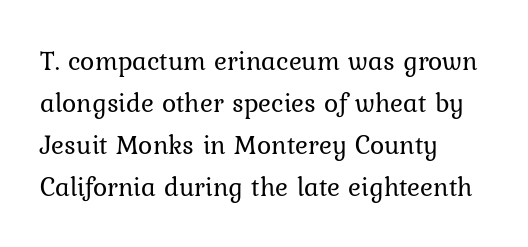
{"italic": "no", "bold": "no", "underline": "no", "align": "left", "line_spacing": "normal", "line_spacing_ratio": 1.55, "letter_spacing": "normal", "letter_spacing_em": 0.0, "glyph_px": 27}
